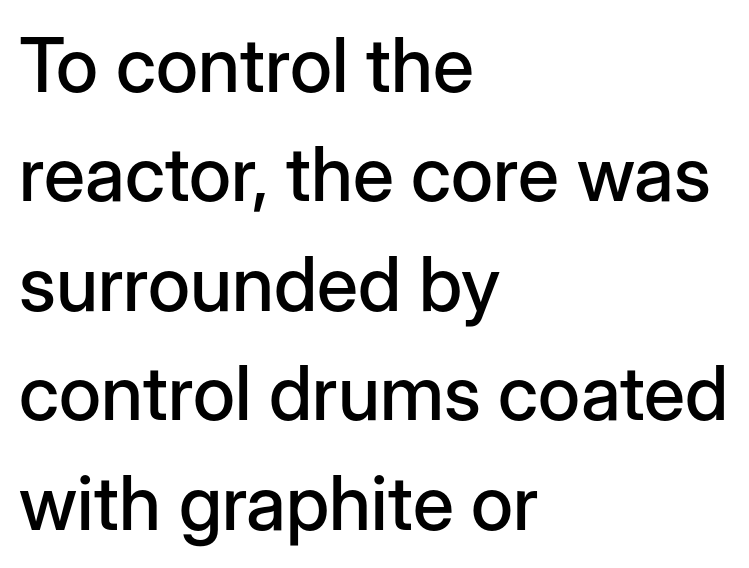
The image shows 75 px sans-serif type, upright; set left-aligned, normal line spacing (1.46x), normal letter spacing, not underlined; low stroke contrast and a medium x-height.
